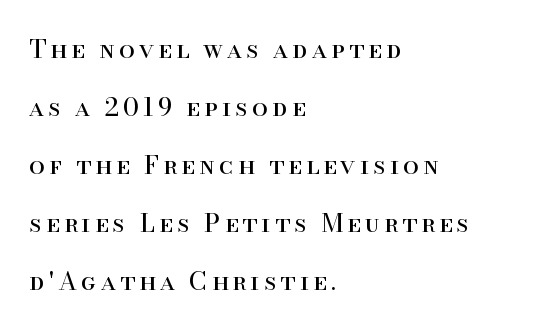
Q: Is the text bold? A: No.
Q: Is the text italic (slanted)? A: No, it is upright.
Q: Is the text underlined? A: No.
Q: How is the paragraph aligned? A: Left-aligned.
Q: Is the spacing between lines tight, normal or loose? A: Loose.
